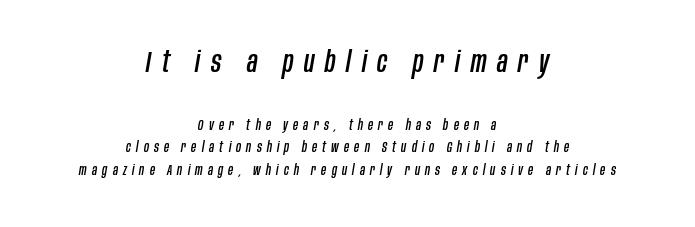
The image shows 29 px condensed type, italic (leaning right); set centered, normal line spacing (1.61x), unusually wide letter spacing (+0.37 em), not underlined; the first (top) block is 2.07x larger; low stroke contrast and a large x-height.
